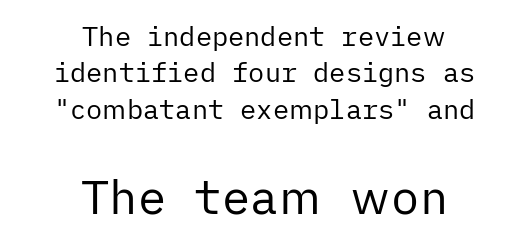
Look at the tracking — it's just the regular setting, nothing added. Check under the words: just untouched page. Weight class: somewhere from thin through regular. One-word summary of the alignment: center. Quick note: not italic, upright.
